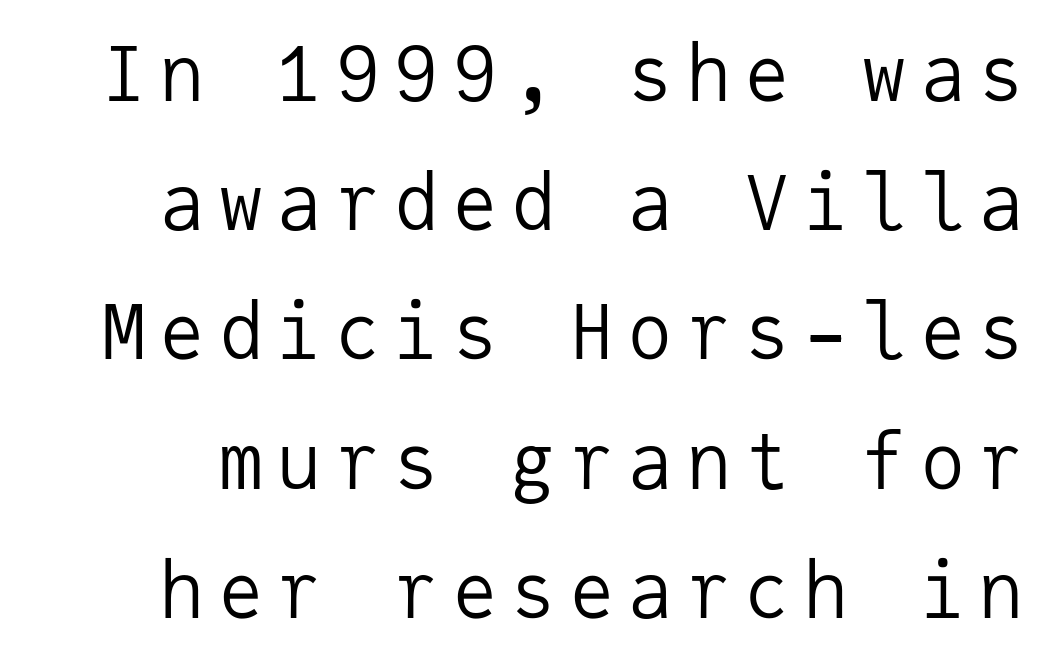
Honestly, the row spacing looks completely unremarkable. This is sans-serif lettering, the kind often seen on screens and signage. The face used here is monospaced, like something from a code editor. Counters stay open thanks to moderate or lighter strokes.
